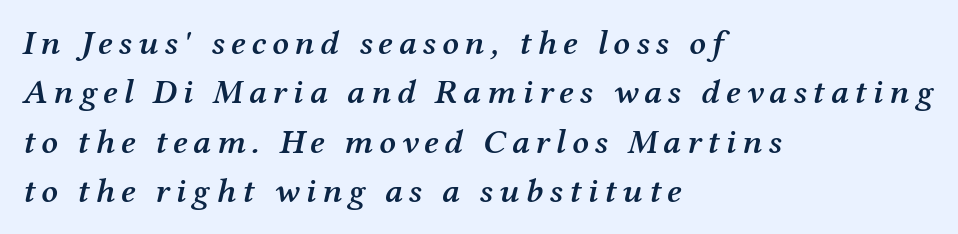
{"serif": "yes", "italic": "yes", "lean": "right", "slant_degrees": 12, "bold": "semi", "weight": "semibold", "width": "normal", "stroke_contrast": "medium", "x_height": "medium", "monospaced": "no", "underline": "no", "align": "left", "line_spacing": "normal", "line_spacing_ratio": 1.41, "glyph_px": 35}
